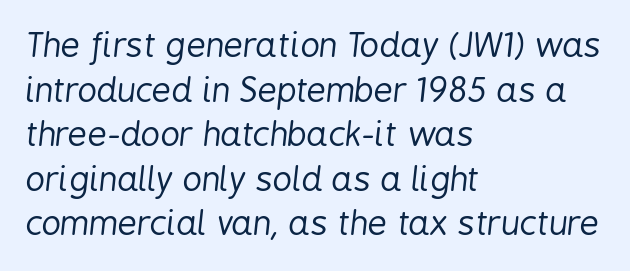
The image shows 34 px regular-weight, condensed type, italic (leaning right); set left-aligned, normal line spacing (1.31x), normal letter spacing, not underlined; low stroke contrast and a medium x-height.
